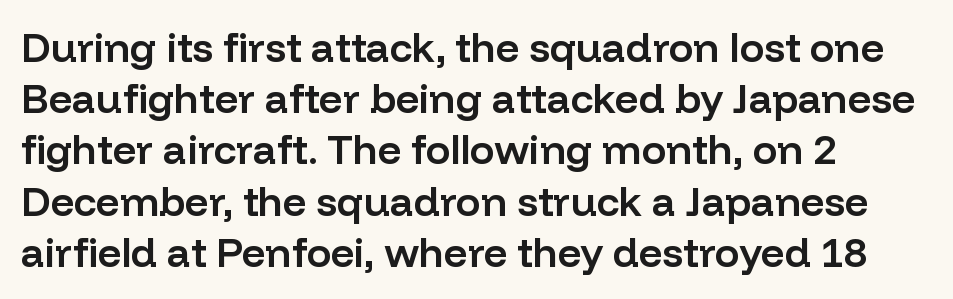
The image shows 41 px semibold sans-serif type, upright; set left-aligned, normal line spacing (1.25x), normal letter spacing, not underlined; low stroke contrast and a medium x-height.
